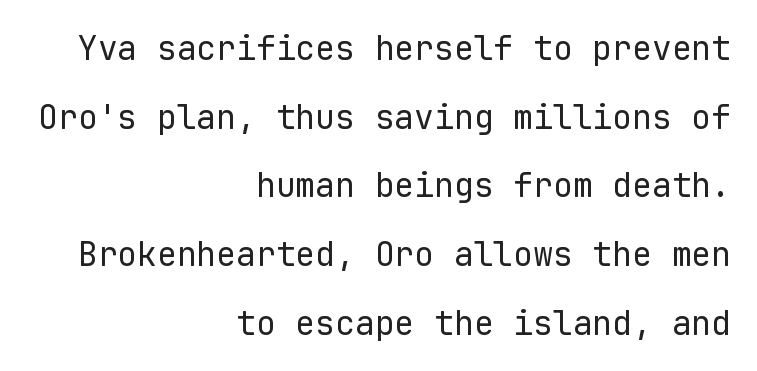
This rendering leaves character spacing at its baseline value. The vertical gap from one line to the next is large. Letters have the restrained weight of plain body copy at most. Upright lettering throughout. The letters march in equal steps, a hallmark of fixed-pitch type. These lines stack with their right ends in a neat column.
